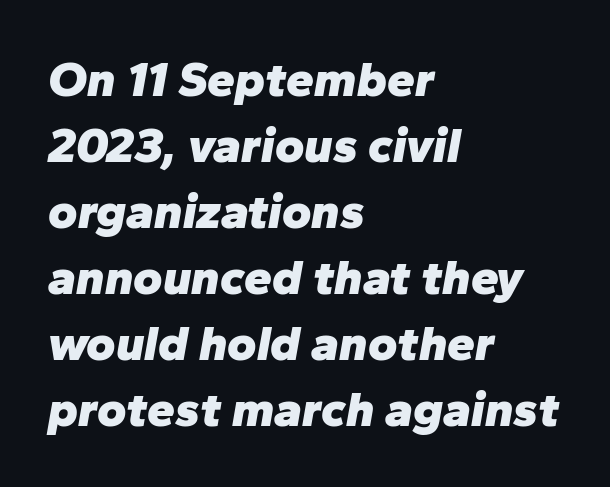
{"italic": "yes", "lean": "right", "slant_degrees": 10, "bold": "yes", "weight": "heavy", "width": "normal", "stroke_contrast": "low", "x_height": "medium", "monospaced": "no", "underline": "no", "align": "left", "line_spacing": "normal", "line_spacing_ratio": 1.32, "letter_spacing": "normal", "letter_spacing_em": 0.0, "glyph_px": 50}
